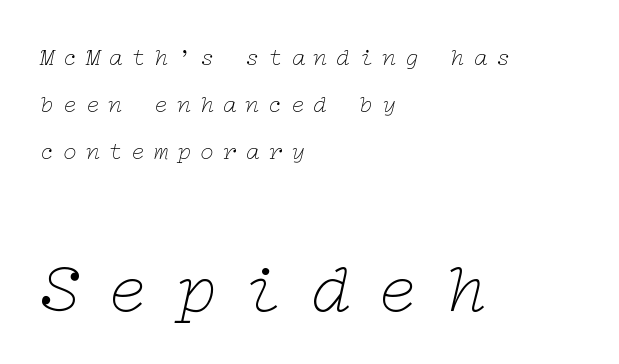
The image shows 71 px thin, wide serif type, italic (leaning right); set left-aligned, loose line spacing (1.95x), unusually wide letter spacing (+0.35 em), not underlined; the second (bottom) block is 2.96x larger; low stroke contrast and a medium x-height.
